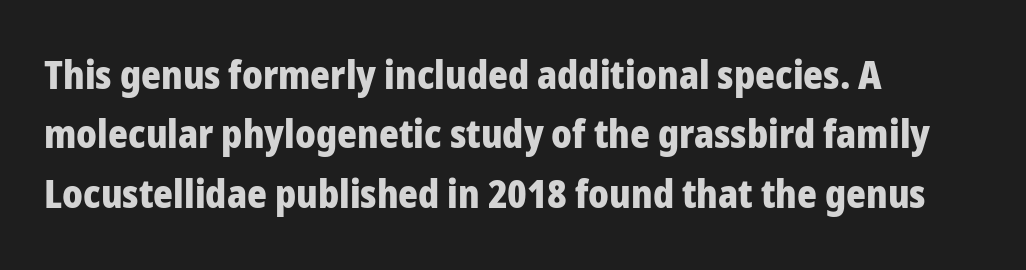
Q: Is the text bold? A: Yes.
Q: Is the text italic (slanted)? A: No, it is upright.
Q: Is the typeface a serif or a sans-serif typeface? A: Sans-serif.
Q: Is the text underlined? A: No.
Q: How is the paragraph aligned? A: Left-aligned.
Q: Is the spacing between letters normal or unusually wide? A: Normal.
Q: Is the spacing between lines tight, normal or loose? A: Normal.
Q: Width (condensed, normal, or wide)? A: Normal.
Q: Stroke contrast? A: Low.
Q: x-height? A: Medium.
Q: Monospaced? A: No.
